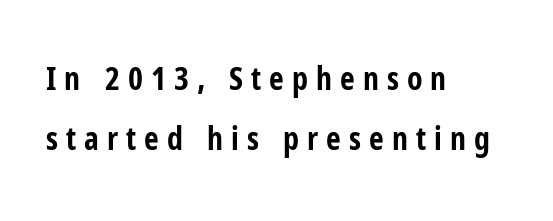
{"serif": "no", "italic": "no", "bold": "yes", "weight": "bold", "width": "condensed", "stroke_contrast": "low", "x_height": "medium", "monospaced": "no", "underline": "no", "align": "left", "line_spacing_ratio": 1.88, "letter_spacing": "wide", "letter_spacing_em": 0.25, "glyph_px": 32}
